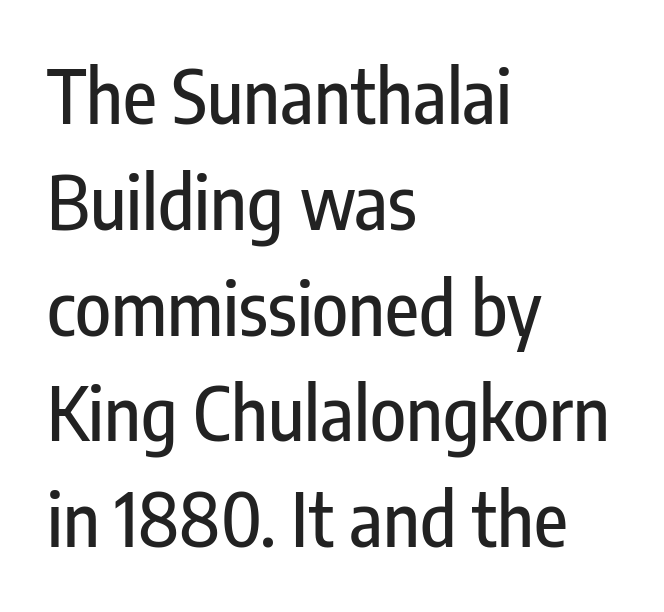
The rag falls on the right side of this text block. This sample uses an upright cut, with every glyph sitting square on the baseline. Summary of vertical rhythm: regular, with standard interline spacing. The font family rendered here belongs to the sans-serif group.
